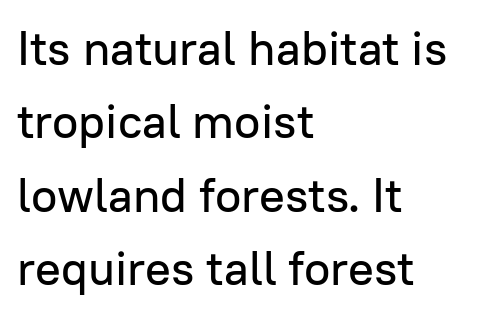
The image shows 48 px sans-serif type, upright; set left-aligned, normal line spacing (1.53x), normal letter spacing, not underlined; low stroke contrast and a medium x-height.
